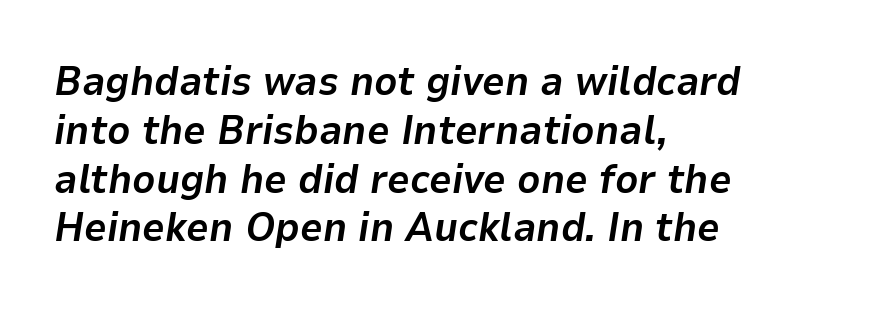
Q: Is the text bold? A: Yes.
Q: Is the text italic (slanted)? A: Yes, it leans right by about 9 degrees.
Q: Is the text underlined? A: No.
Q: How is the paragraph aligned? A: Left-aligned.
Q: Is the spacing between letters normal or unusually wide? A: Normal.
Q: Width (condensed, normal, or wide)? A: Normal.
Q: Stroke contrast? A: Low.
Q: x-height? A: Medium.
Q: Monospaced? A: No.
